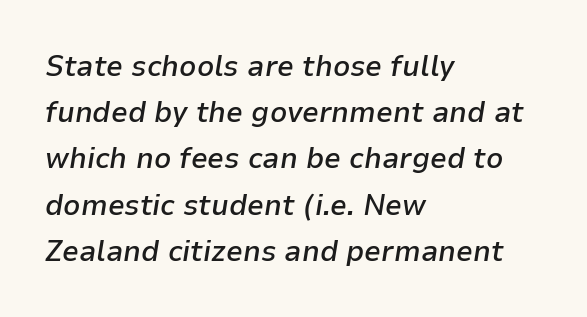
Slightly chunky letters — semibold, I'd say, not full bold. The letters advance in unequal steps, a hallmark of proportional type. No word sits above an underline. How are the letters spaced? Ordinarily, with no added tracking. Does the copy run flush right? No — it runs flush left. If you measured baseline to baseline, you'd find a middling distance.
